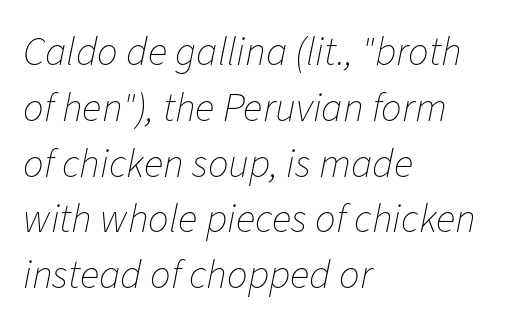
Layout note: lines flush left. Varying glyph widths throughout — classic text-font behaviour. The glyphs look as if they've been sheared to an angle. Between one letter and the next there's only the usual sliver of space. The strokes carry an ordinary text weight at most. A clean baseline with only descenders dipping below it.
